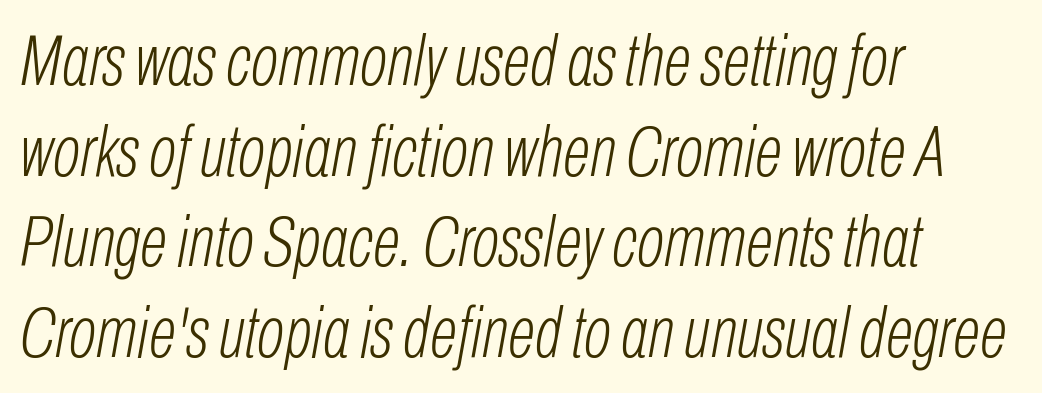
Q: Is the text bold? A: No.
Q: Is the text italic (slanted)? A: Yes, it leans right by about 10 degrees.
Q: Is the text underlined? A: No.
Q: How is the paragraph aligned? A: Left-aligned.
Q: Is the spacing between letters normal or unusually wide? A: Normal.
Q: Width (condensed, normal, or wide)? A: Condensed.
Q: Stroke contrast? A: Low.
Q: x-height? A: Medium.
Q: Monospaced? A: No.
